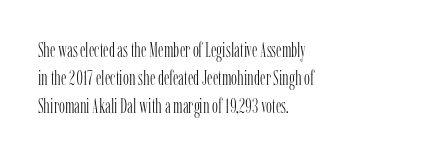
The image shows 20 px text type, upright; set left-aligned, normal line spacing (1.4x), normal letter spacing, not underlined.
